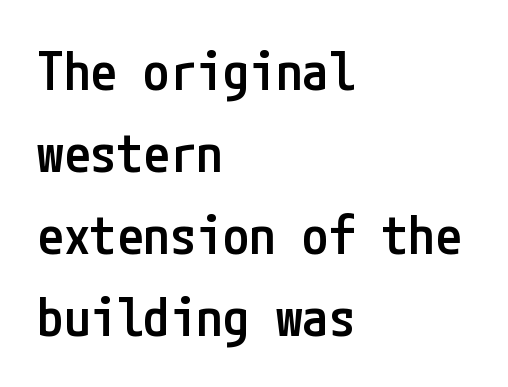
Q: Is the text bold? A: Semi-bold.
Q: Is the text italic (slanted)? A: No, it is upright.
Q: Is the typeface a serif or a sans-serif typeface? A: Sans-serif.
Q: Is the text underlined? A: No.
Q: How is the paragraph aligned? A: Left-aligned.
Q: Is the spacing between letters normal or unusually wide? A: Normal.
Q: Is the spacing between lines tight, normal or loose? A: Normal.
Q: Width (condensed, normal, or wide)? A: Condensed.
Q: Stroke contrast? A: Low.
Q: x-height? A: Medium.
